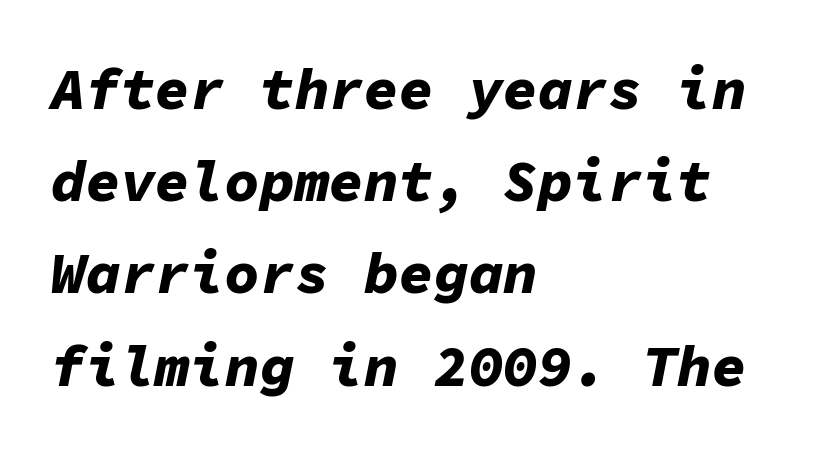
The image shows 58 px bold type, italic (leaning right), monospaced; set left-aligned, normal line spacing (1.59x), normal letter spacing, not underlined; low stroke contrast and a medium x-height.
